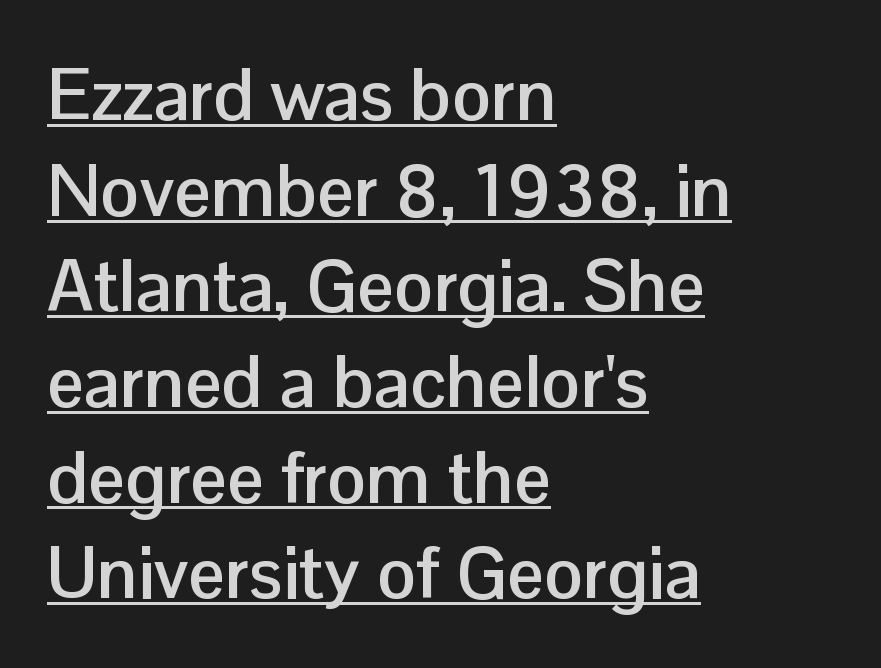
{"serif": "no", "italic": "no", "bold": "yes", "weight": "semibold", "width": "normal", "stroke_contrast": "low", "x_height": "medium", "monospaced": "no", "underline": "yes", "align": "left", "line_spacing": "normal", "line_spacing_ratio": 1.31, "letter_spacing": "normal", "letter_spacing_em": 0.0, "glyph_px": 73}
